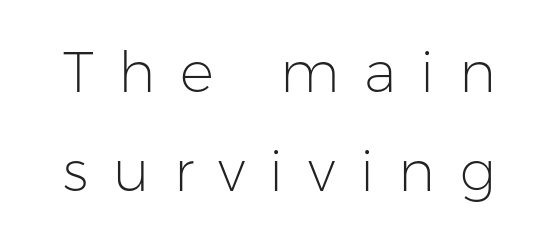
Q: Is the text bold? A: No.
Q: Is the text italic (slanted)? A: No, it is upright.
Q: Is the typeface a serif or a sans-serif typeface? A: Sans-serif.
Q: Is the text underlined? A: No.
Q: Is the spacing between letters normal or unusually wide? A: Unusually wide.
Q: Width (condensed, normal, or wide)? A: Normal.
Q: Stroke contrast? A: Low.
Q: x-height? A: Medium.
Q: Monospaced? A: No.
